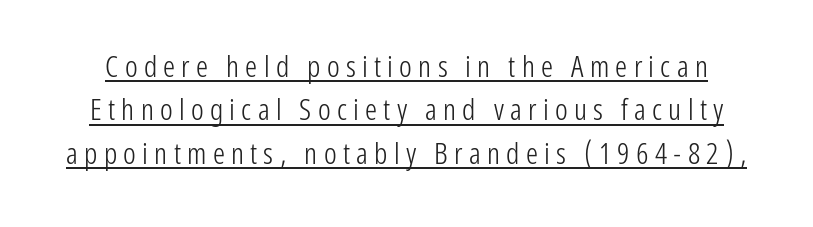
Q: Is the text bold? A: No.
Q: Is the text italic (slanted)? A: No, it is upright.
Q: Is the typeface a serif or a sans-serif typeface? A: Sans-serif.
Q: Is the text underlined? A: Yes.
Q: Is the spacing between letters normal or unusually wide? A: Unusually wide.
Q: Is the spacing between lines tight, normal or loose? A: Normal.
Q: Width (condensed, normal, or wide)? A: Condensed.
Q: Stroke contrast? A: Low.
Q: x-height? A: Medium.
Q: Monospaced? A: No.
